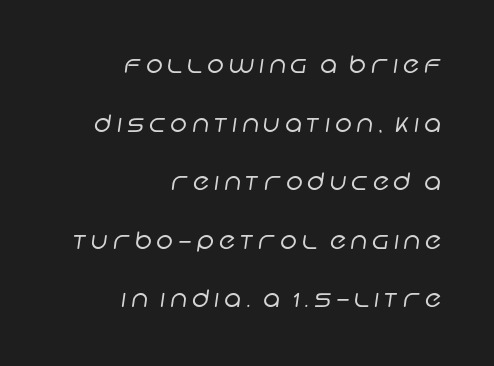
The image shows 24 px text type; set right-aligned, loose line spacing (2.44x), not underlined.
